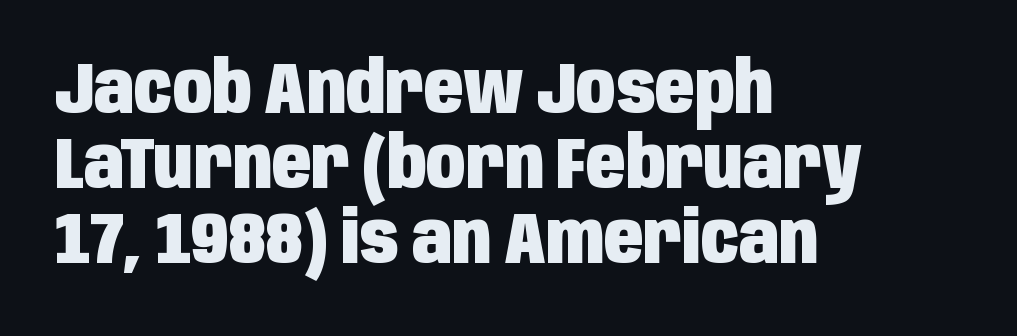
Type without underlining. Students, observe: this is what under-led, compact text looks like. The font family rendered here belongs to the sans-serif group. Caption: bold face, heavy strokes.
